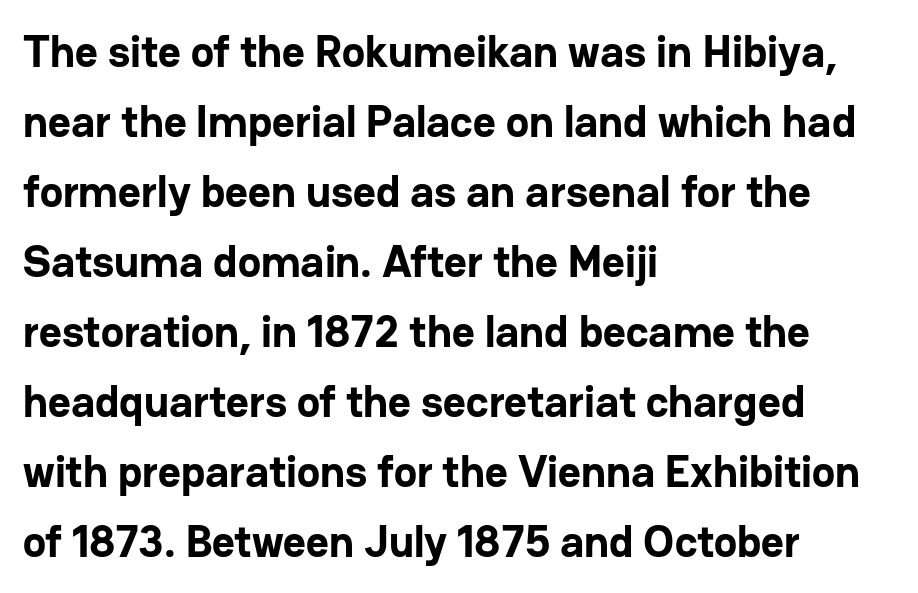
Q: Is the text bold? A: Yes.
Q: Is the text italic (slanted)? A: No, it is upright.
Q: Is the typeface a serif or a sans-serif typeface? A: Sans-serif.
Q: Is the text underlined? A: No.
Q: How is the paragraph aligned? A: Left-aligned.
Q: Is the spacing between letters normal or unusually wide? A: Normal.
Q: Is the spacing between lines tight, normal or loose? A: Normal.
Q: Width (condensed, normal, or wide)? A: Normal.
Q: Stroke contrast? A: Low.
Q: x-height? A: Medium.
Q: Monospaced? A: No.
